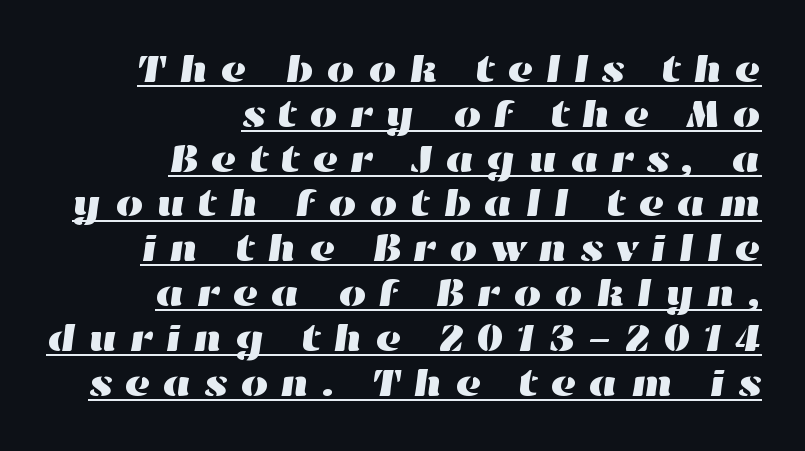
{"width": "wide", "stroke_contrast": "high", "x_height": "medium", "monospaced": "no", "underline": "yes", "align": "right", "line_spacing": "tight", "line_spacing_ratio": 1.12, "letter_spacing": "wide", "letter_spacing_em": 0.29, "glyph_px": 40}
